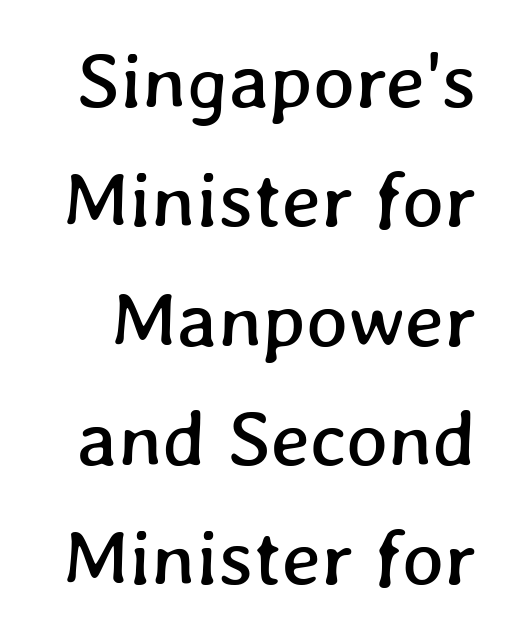
Q: Is the text underlined? A: No.
Q: Is the spacing between letters normal or unusually wide? A: Normal.
Q: Is the spacing between lines tight, normal or loose? A: Normal.
Q: Width (condensed, normal, or wide)? A: Normal.
Q: Stroke contrast? A: Low.
Q: x-height? A: Medium.
Q: Monospaced? A: No.
